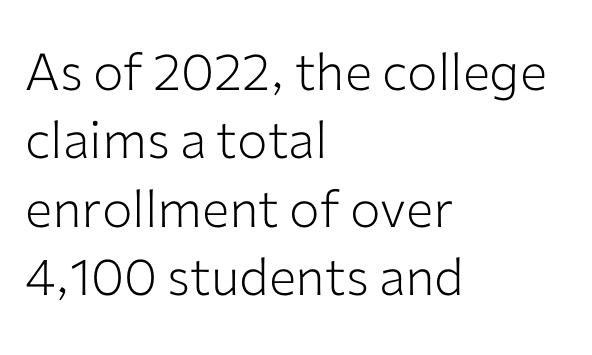
Q: Is the text bold? A: No.
Q: Is the text italic (slanted)? A: No, it is upright.
Q: Is the typeface a serif or a sans-serif typeface? A: Sans-serif.
Q: Is the text underlined? A: No.
Q: How is the paragraph aligned? A: Left-aligned.
Q: Is the spacing between letters normal or unusually wide? A: Normal.
Q: Is the spacing between lines tight, normal or loose? A: Normal.
Q: Width (condensed, normal, or wide)? A: Normal.
Q: Stroke contrast? A: Low.
Q: x-height? A: Medium.
Q: Monospaced? A: No.
